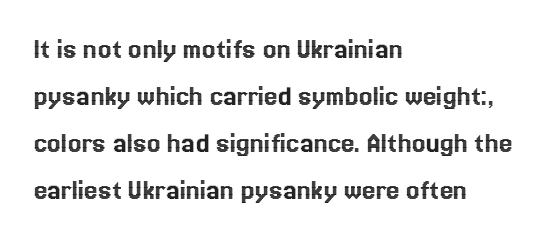
Q: Is the text italic (slanted)? A: No, it is upright.
Q: Is the text underlined? A: No.
Q: How is the paragraph aligned? A: Left-aligned.
Q: Is the spacing between letters normal or unusually wide? A: Normal.
Q: Is the spacing between lines tight, normal or loose? A: Normal.
Q: Width (condensed, normal, or wide)? A: Normal.
Q: x-height? A: Medium.
Q: Monospaced? A: No.
